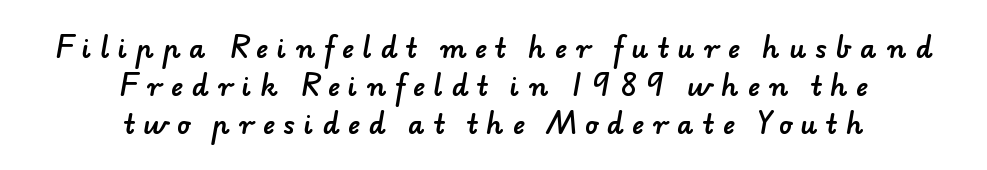
{"underline": "no", "align": "center", "line_spacing": "normal", "line_spacing_ratio": 1.46, "letter_spacing": "wide", "letter_spacing_em": 0.34, "glyph_px": 26}
